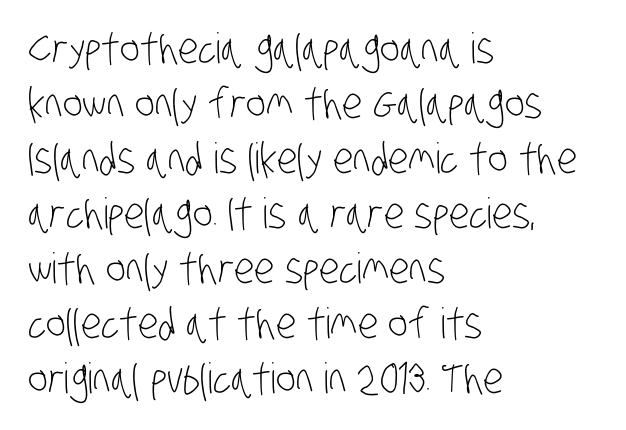
The image shows 42 px light, condensed sans-serif type; set left-aligned, normal line spacing (1.31x), normal letter spacing, not underlined; low stroke contrast and a large x-height.
